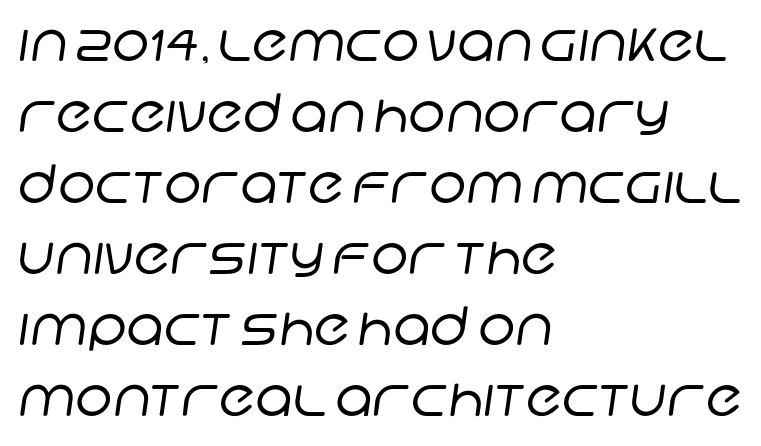
The image shows 53 px regular-weight sans-serif type; set left-aligned, normal line spacing (1.34x), normal letter spacing, not underlined; low stroke contrast and a large x-height.
